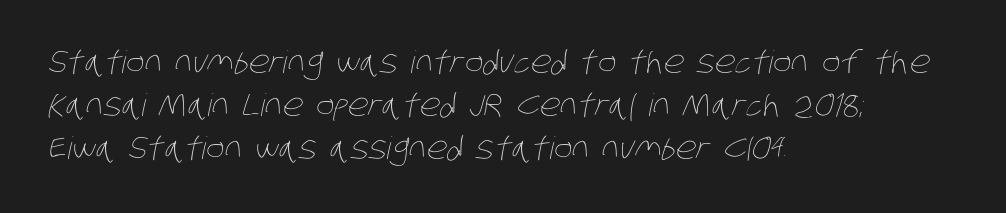
The image shows 31 px thin, condensed type; set left-aligned, normal line spacing (1.39x), normal letter spacing, not underlined; low stroke contrast and a large x-height.
